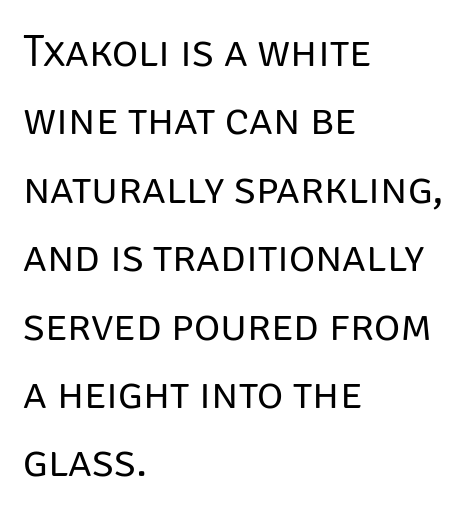
{"serif": "no", "italic": "no", "bold": "no", "weight": "regular", "width": "normal", "stroke_contrast": "low", "x_height": "large", "monospaced": "no", "underline": "no", "align": "left", "line_spacing": "normal", "line_spacing_ratio": 1.52, "letter_spacing": "normal", "letter_spacing_em": 0.0, "glyph_px": 45}
